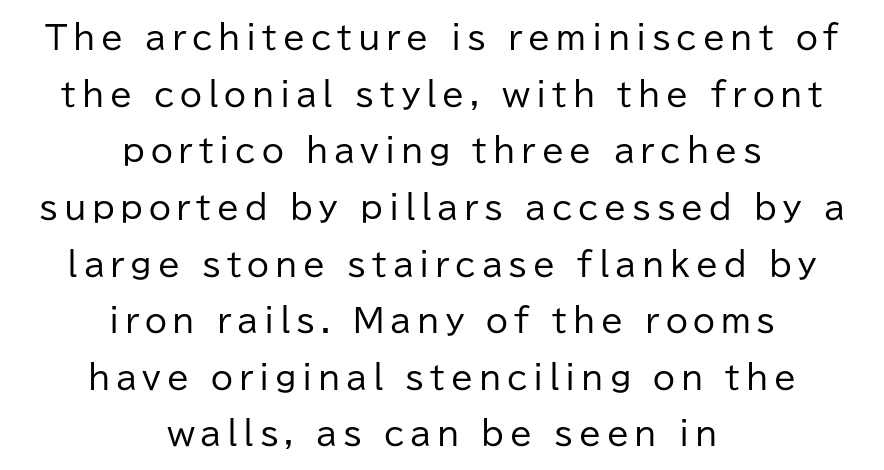
The image shows 32 px regular-weight sans-serif type, upright; set centered, line spacing 1.77x, not underlined; low stroke contrast and a medium x-height.
